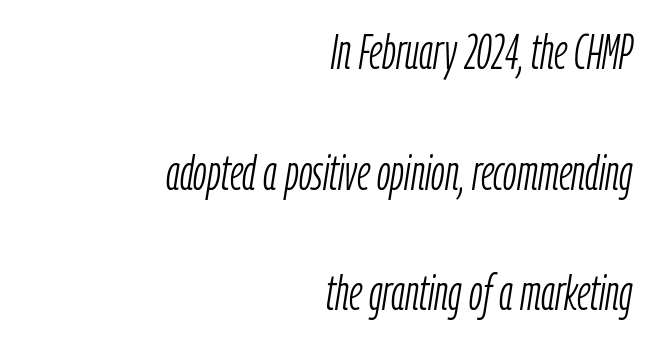
{"italic": "yes", "lean": "right", "slant_degrees": 9, "bold": "no", "weight": "light", "width": "condensed", "stroke_contrast": "low", "x_height": "medium", "monospaced": "no", "underline": "no", "align": "right", "line_spacing": "loose", "line_spacing_ratio": 2.46, "letter_spacing": "normal", "letter_spacing_em": 0.0, "glyph_px": 49}
